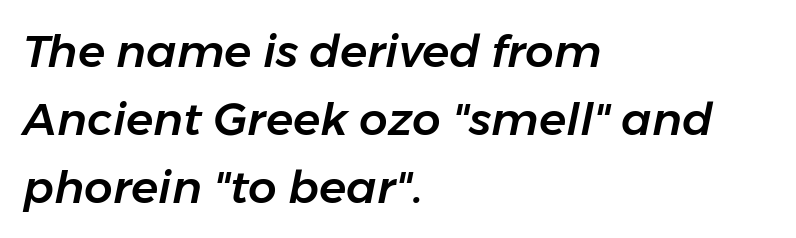
{"italic": "yes", "lean": "right", "slant_degrees": 11, "width": "normal", "stroke_contrast": "low", "x_height": "medium", "monospaced": "no", "underline": "no", "align": "left", "line_spacing": "normal", "line_spacing_ratio": 1.51, "letter_spacing": "normal", "letter_spacing_em": 0.0, "glyph_px": 45}
